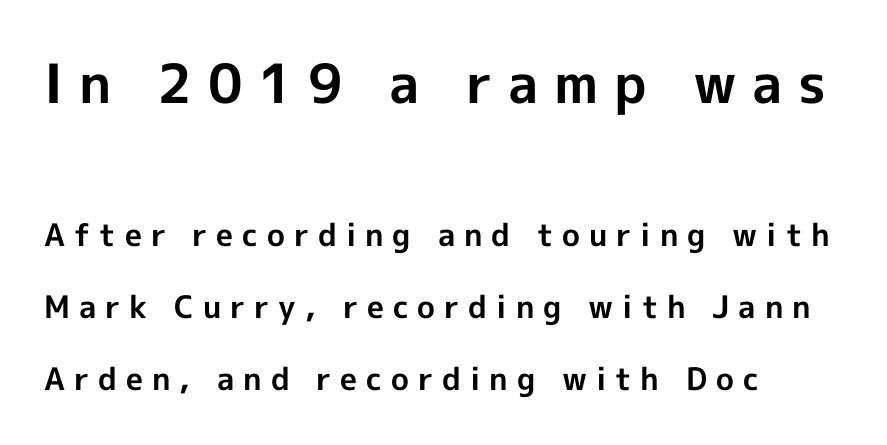
Does the copy run flush right? No — it runs flush left. The glyphs in this specimen are sans serif. The letters are bold, with thick, heavy strokes. Proportional: the letters do not fall into vertical columns.
